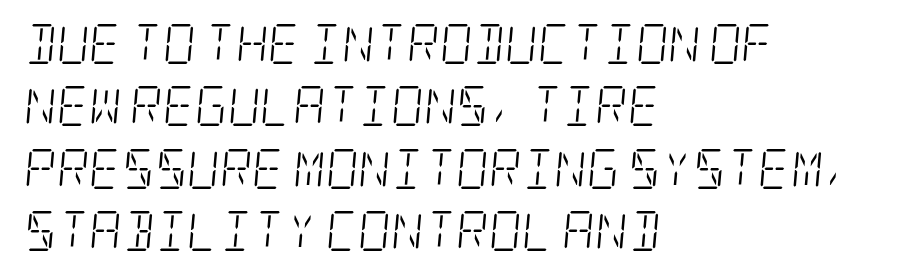
{"serif": "yes", "italic": "yes", "lean": "right", "slant_degrees": 5, "bold": "no", "weight": "light", "width": "condensed", "stroke_contrast": "low", "x_height": "large", "underline": "no", "align": "left", "line_spacing": "normal", "line_spacing_ratio": 1.56, "letter_spacing": "normal", "letter_spacing_em": 0.0, "glyph_px": 40}
